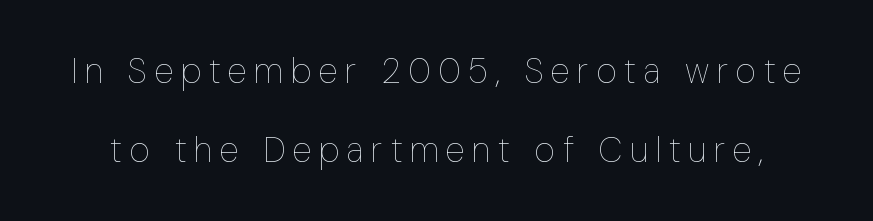
The rendering uses natural spacing where letterforms have individual widths. The passage shown has open, widely tracked lettering throughout. Stems and bowls with no extra thickness — not bold. Beneath every word, the page is bare. Upright lettering throughout. Widely set lines give the paragraph a tall, airy silhouette.
